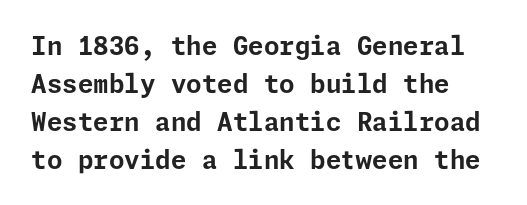
The words here are not underlined. The typesetting leans heavy: a genuine bold. The lines sit at an ordinary, default distance from one another. Observe the ordinary spacing: letters are neighbours, not strangers. Vertical strokes here are truly vertical.
